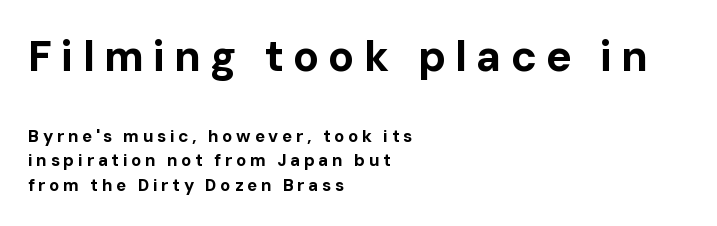
Q: Is the text bold? A: Yes.
Q: Is the text italic (slanted)? A: No, it is upright.
Q: Is the typeface a serif or a sans-serif typeface? A: Sans-serif.
Q: Is the text underlined? A: No.
Q: How is the paragraph aligned? A: Left-aligned.
Q: Is the spacing between letters normal or unusually wide? A: Unusually wide.
Q: Is the spacing between lines tight, normal or loose? A: Normal.
Q: Which block of text is set in a larger size, the first (top) or the second (bottom)? A: The first (top) one.
Q: Width (condensed, normal, or wide)? A: Normal.
Q: Stroke contrast? A: Low.
Q: x-height? A: Medium.
Q: Monospaced? A: No.
